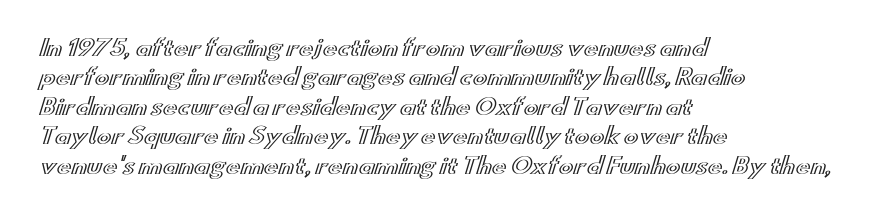
{"underline": "no", "align": "left", "line_spacing": "normal", "line_spacing_ratio": 1.34, "letter_spacing": "normal", "letter_spacing_em": 0.0, "glyph_px": 22}
